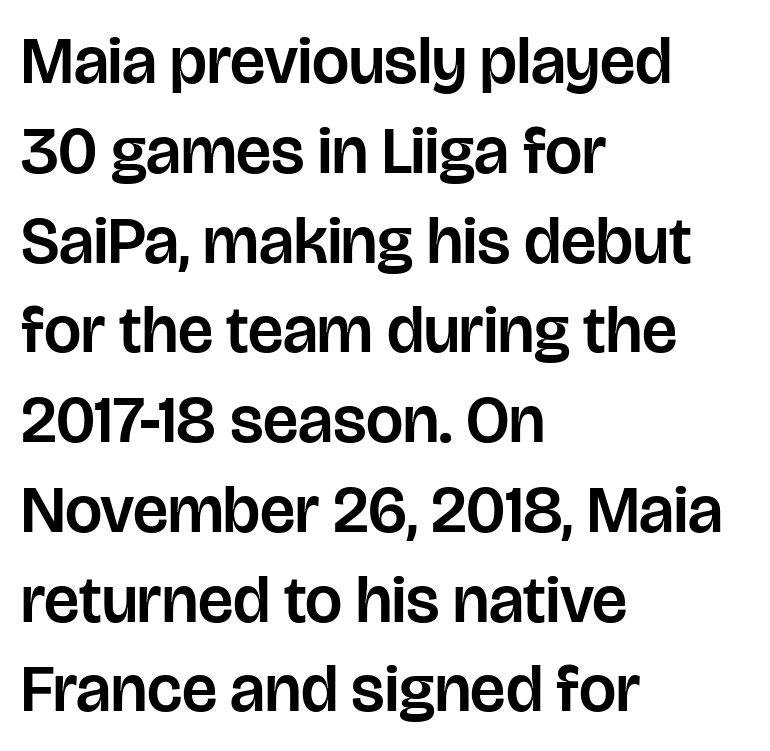
The image shows 66 px sans-serif type, upright; set left-aligned, normal line spacing (1.36x), normal letter spacing, not underlined; low stroke contrast and a large x-height.
